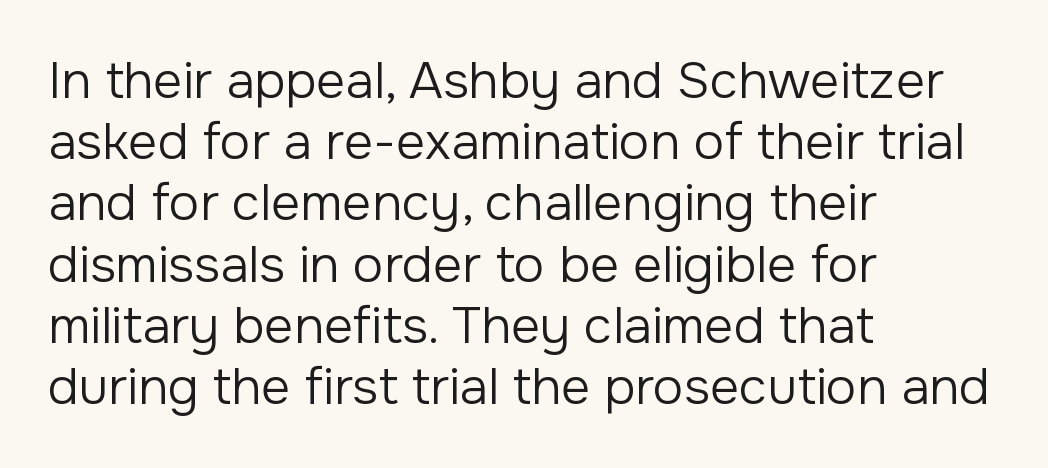
Descender tails drop into unmarked territory. Words appear dense and cohesive because spacing is normal. Each letter keeps its own natural width here, so spacing adapts to shape. Nothing sits at the stroke ends, so this counts as sans-serif. The compositor pushed each line to the left boundary.
